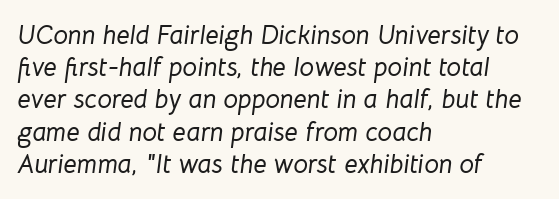
Q: Is the text italic (slanted)? A: Yes, it leans right by about 8 degrees.
Q: Is the text underlined? A: No.
Q: How is the paragraph aligned? A: Left-aligned.
Q: Is the spacing between letters normal or unusually wide? A: Normal.
